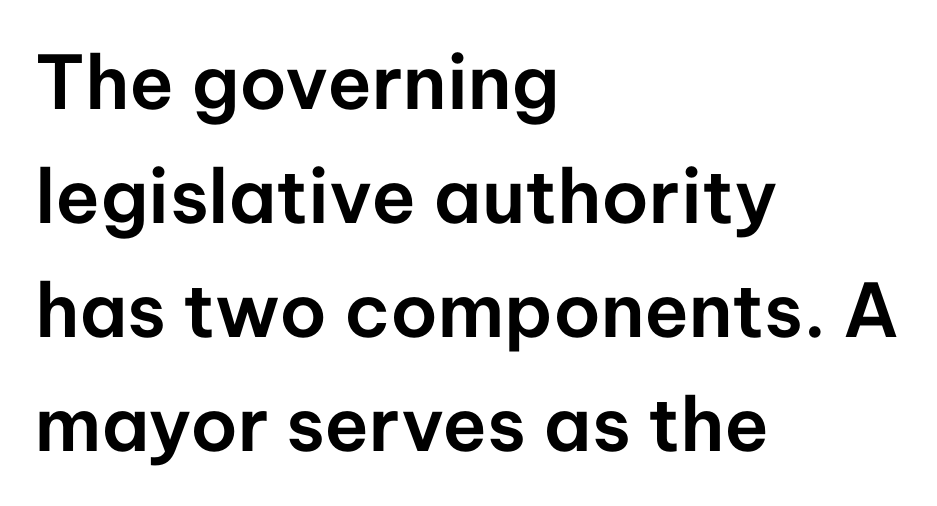
Q: Is the text italic (slanted)? A: No, it is upright.
Q: Is the typeface a serif or a sans-serif typeface? A: Sans-serif.
Q: Is the text underlined? A: No.
Q: How is the paragraph aligned? A: Left-aligned.
Q: Is the spacing between letters normal or unusually wide? A: Normal.
Q: Is the spacing between lines tight, normal or loose? A: Normal.
Q: Width (condensed, normal, or wide)? A: Normal.
Q: Stroke contrast? A: Low.
Q: x-height? A: Medium.
Q: Monospaced? A: No.
